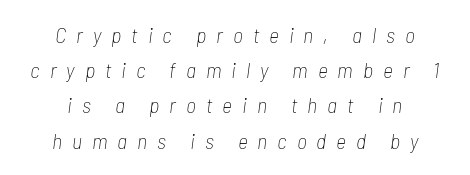
The area under the type is left untouched. Regarding leading, the lines here are spaced in the standard way. It's the slanting kind of type. Alignment: centered.
